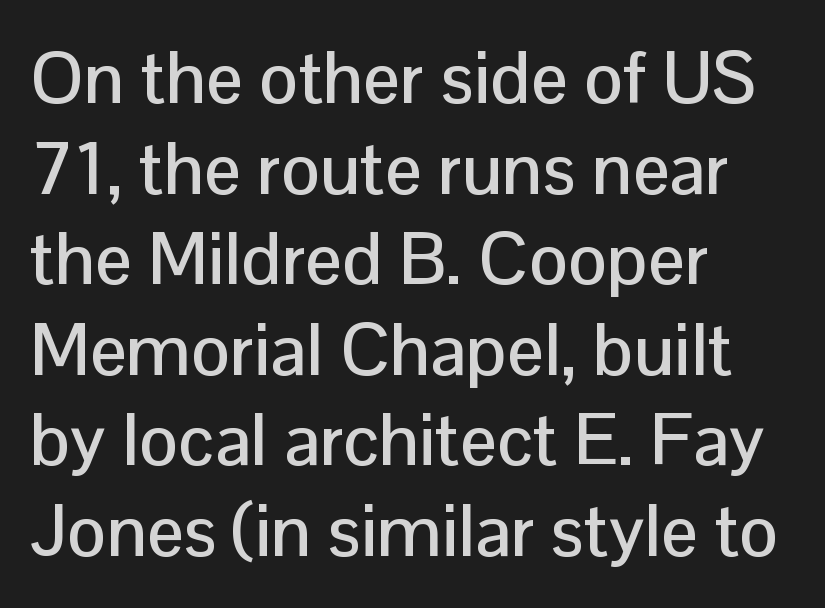
Q: Is the text italic (slanted)? A: No, it is upright.
Q: Is the typeface a serif or a sans-serif typeface? A: Sans-serif.
Q: Is the text underlined? A: No.
Q: How is the paragraph aligned? A: Left-aligned.
Q: Is the spacing between letters normal or unusually wide? A: Normal.
Q: Width (condensed, normal, or wide)? A: Normal.
Q: Stroke contrast? A: Low.
Q: x-height? A: Medium.
Q: Monospaced? A: No.
